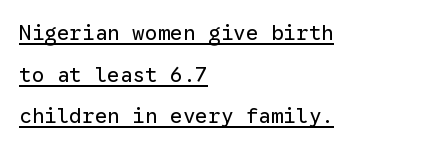
Caption: standard tracking, unaltered. Baseline-to-baseline distance is far greater than the letter height. It's the straight-up-and-down kind of type. Weight: not bold — regular or lighter. Where is the straight margin? On the left.
